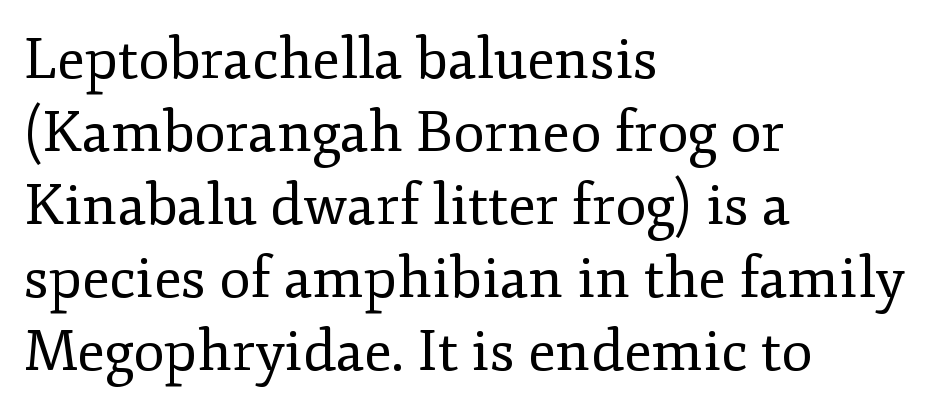
The image shows 57 px regular-weight serif type, upright; set left-aligned, normal line spacing (1.28x), normal letter spacing, not underlined; low stroke contrast and a small x-height.
